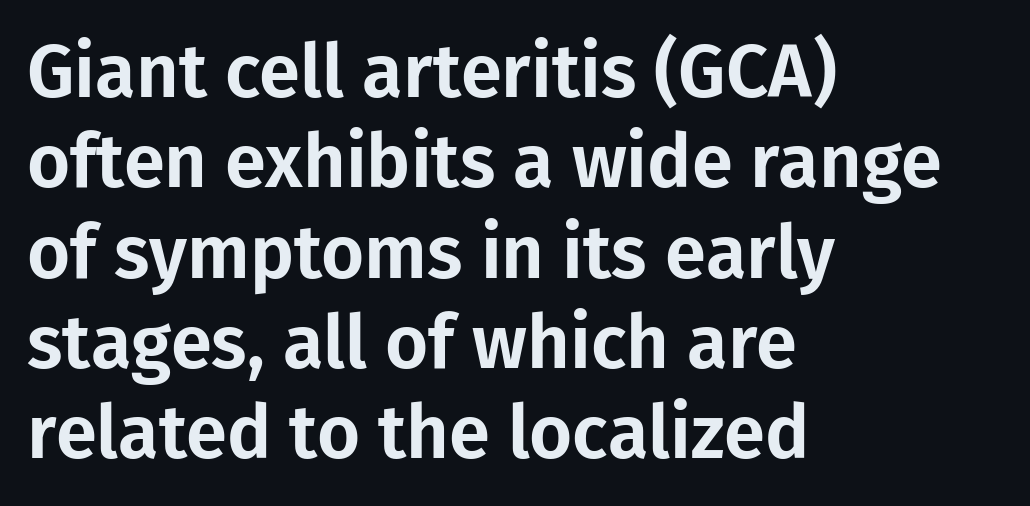
Here the glyphs are tracked normally, forming tight word shapes. Each letter's strokes conclude bluntly, with no projecting serifs. The letters advance in unequal steps, a hallmark of proportional type. Horizontally, the lines are justified to the leading edge only. The words here are not underlined. The axis of the letterforms is exactly vertical.
